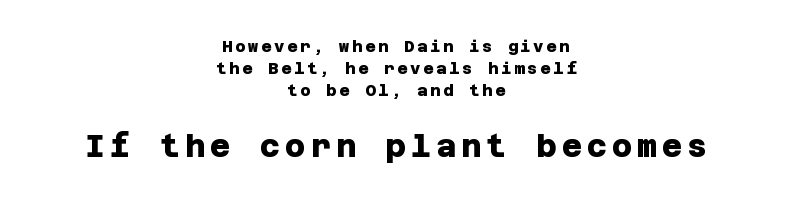
The emphasis by scale lands on block number two, below. No feet cap the strokes, marking this as sans-serif type. Notice how descenders clear the ascenders below comfortably — that's standard leading. The whitespace from short lines is split evenly between both sides. Nobody drew a line under any word here.
